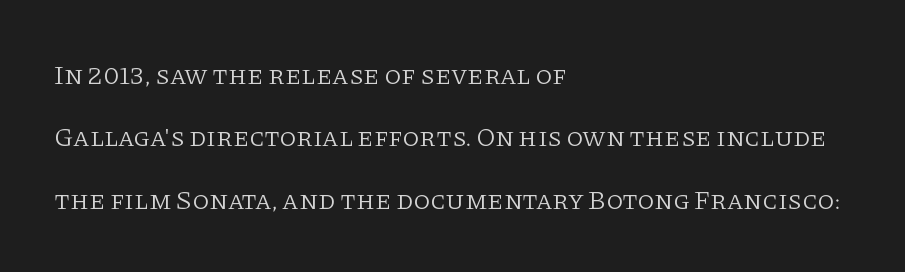
{"italic": "no", "bold": "no", "underline": "no", "align": "left", "line_spacing": "loose", "line_spacing_ratio": 2.31, "letter_spacing": "normal", "letter_spacing_em": 0.0, "glyph_px": 27}
